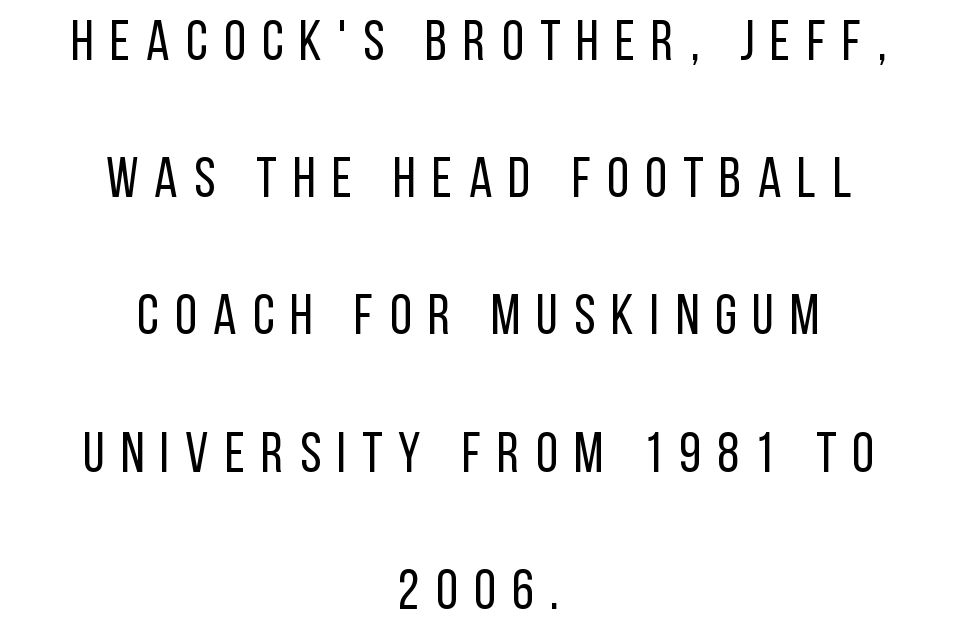
The image shows 56 px regular-weight, condensed sans-serif type, upright; set centered, loose line spacing (2.45x), unusually wide letter spacing (+0.29 em), not underlined; low stroke contrast and a large x-height.
